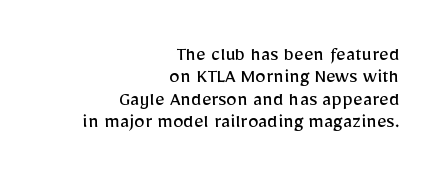
This block would grow much taller if given ordinary leading; it's compressed now. The lines in this sample share a right terminus and differ only in where they begin. The rendering keeps characters at their native spacing. Check the space under the baseline: it is left empty. This is the regular roman posture of the typeface.
